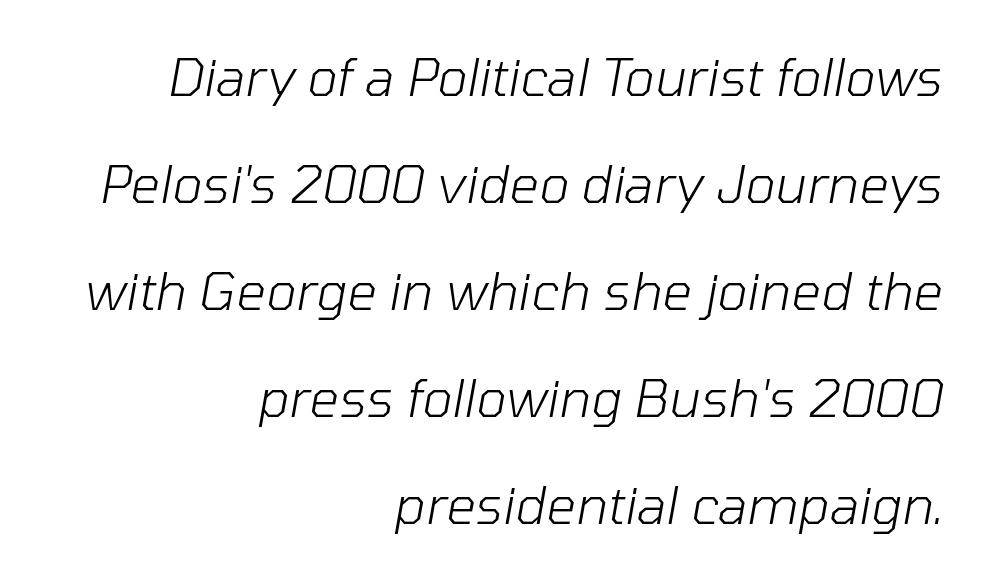
The image shows 52 px light type, italic (leaning right); set right-aligned, loose line spacing (2.06x), normal letter spacing, not underlined; low stroke contrast and a medium x-height.
